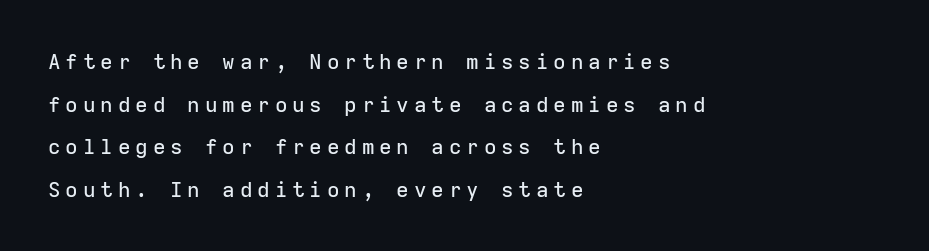
{"italic": "no", "underline": "no", "align": "left", "line_spacing": "loose", "line_spacing_ratio": 2.03, "letter_spacing": "wide", "letter_spacing_em": 0.23, "glyph_px": 21}
